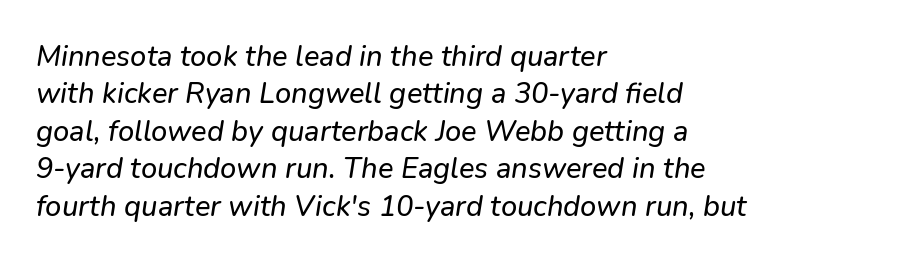
The image shows 29 px text type, italic (leaning right); set left-aligned, normal line spacing (1.29x), normal letter spacing, not underlined; low stroke contrast and a medium x-height.
